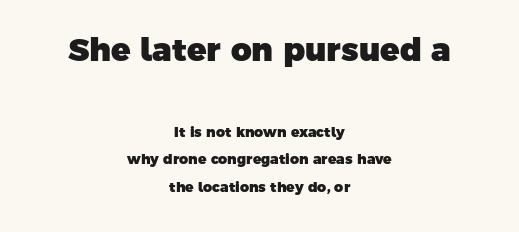
{"serif": "no", "bold": "yes", "weight": "heavy", "width": "normal", "stroke_contrast": "low", "x_height": "medium", "monospaced": "no", "underline": "no", "align": "center", "line_spacing": "loose", "line_spacing_ratio": 1.97, "letter_spacing": "normal", "letter_spacing_em": 0.0, "larger_block": "first", "size_ratio": 2.29, "glyph_px": 32}
